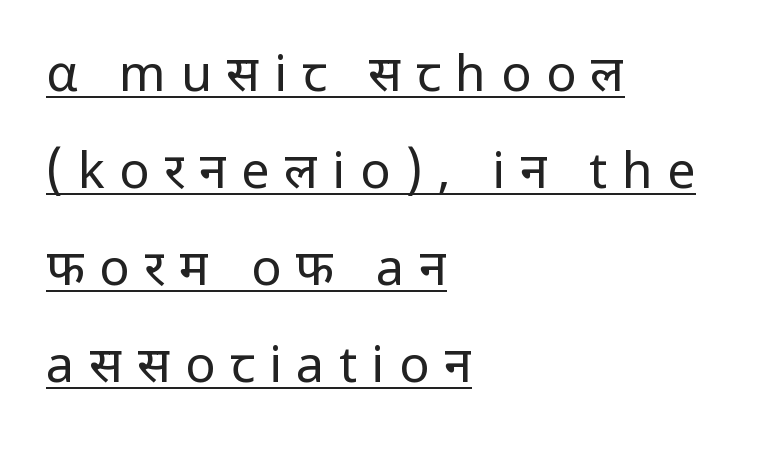
Do the letters lean? They stand straight. Compared with typical body copy, the letter spacing here is much looser. A typesetter would call this proportional, since set widths differ per character. The designer went with a sans here, leaving each stem footless. Does the copy run flush right? No — it runs flush left. Vertically, the passage feels expansive, rows floating well apart.
